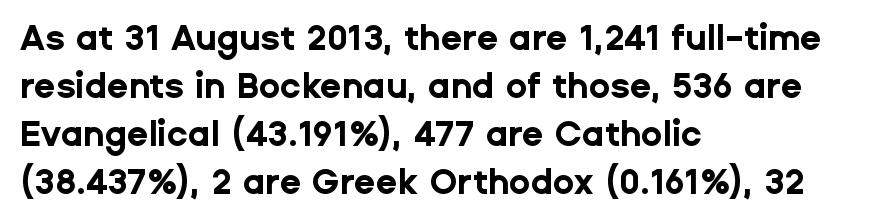
The image shows 35 px bold sans-serif type, upright; set left-aligned, normal line spacing (1.37x), normal letter spacing, not underlined; low stroke contrast and a medium x-height.
